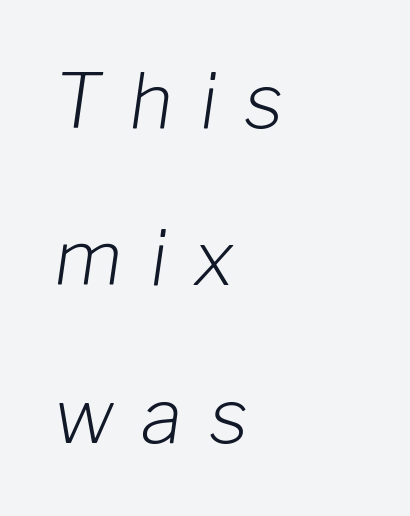
Interline gaps are noticeably wide in this sample. No word sits above an underline. These lines stack with their left ends in a neat column. The passage shown is typed in a proportional face where columns would drift. Quick note: italic. Unbolded letterforms with no extra heft.
